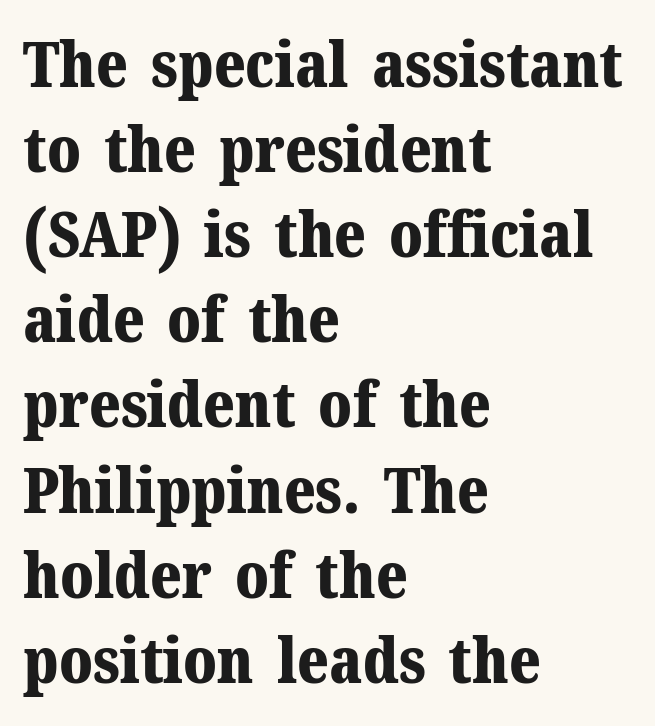
Is there any slant? The stems are plumb. Does the weight exceed regular? Yes, all the way to bold. Lines of text with bare space underneath. Left-aligned paragraph, ragged on the right. Think of a printed novel: that variable character pitch is what you see here.
